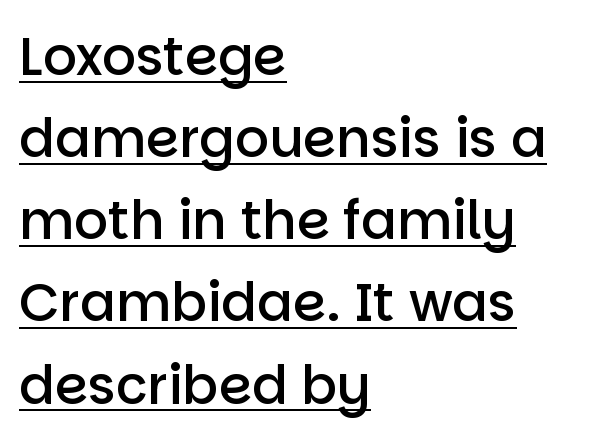
Q: Is the text bold? A: Semi-bold.
Q: Is the text italic (slanted)? A: No, it is upright.
Q: Is the typeface a serif or a sans-serif typeface? A: Sans-serif.
Q: Is the text underlined? A: Yes.
Q: How is the paragraph aligned? A: Left-aligned.
Q: Is the spacing between letters normal or unusually wide? A: Normal.
Q: Is the spacing between lines tight, normal or loose? A: Normal.
Q: Width (condensed, normal, or wide)? A: Normal.
Q: Stroke contrast? A: Low.
Q: x-height? A: Large.
Q: Monospaced? A: No.
